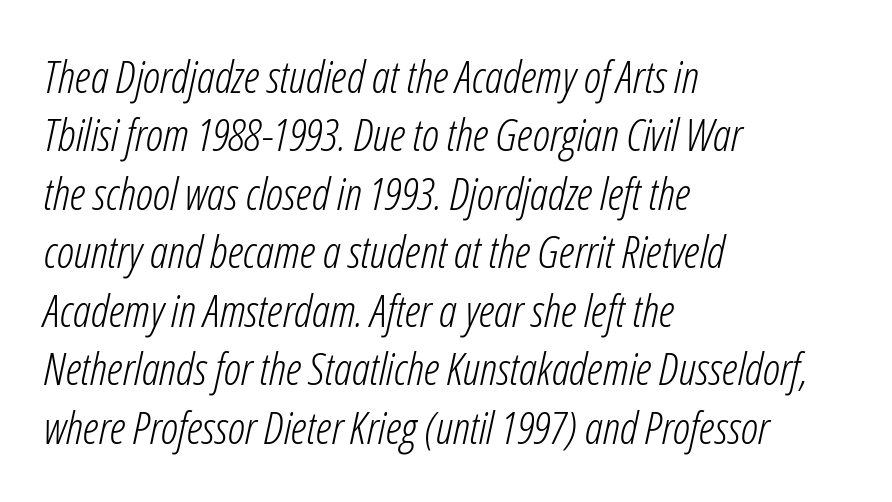
{"italic": "yes", "lean": "right", "slant_degrees": 12, "bold": "no", "weight": "light", "width": "condensed", "stroke_contrast": "low", "x_height": "medium", "monospaced": "no", "underline": "no", "align": "left", "line_spacing": "normal", "line_spacing_ratio": 1.3, "letter_spacing": "normal", "letter_spacing_em": 0.0, "glyph_px": 45}
